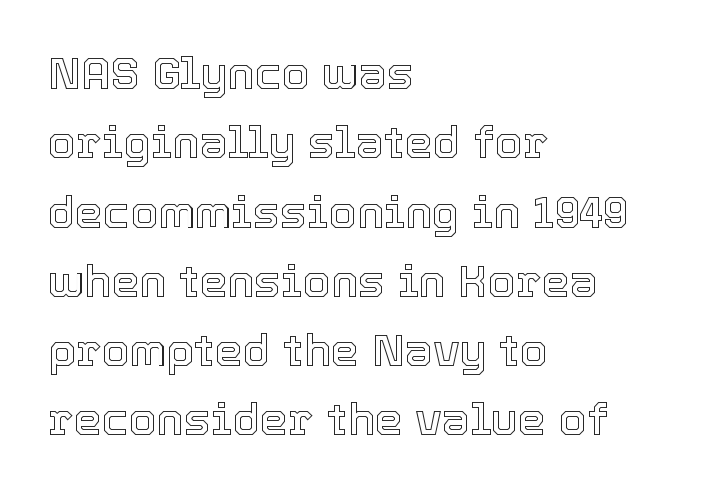
Q: Is the text italic (slanted)? A: No, it is upright.
Q: Is the text underlined? A: No.
Q: How is the paragraph aligned? A: Left-aligned.
Q: Is the spacing between letters normal or unusually wide? A: Normal.
Q: Is the spacing between lines tight, normal or loose? A: Normal.
Q: Width (condensed, normal, or wide)? A: Normal.
Q: x-height? A: Medium.
Q: Monospaced? A: No.
